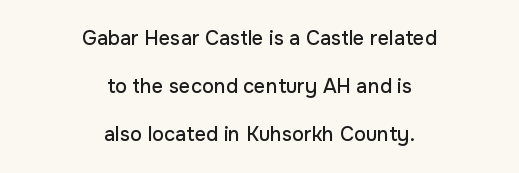
This sample uses plain, unmodified letter spacing. A roman cut, with each character standing at attention. Rule under the text: the space is simply empty. The typesetter chose a symmetrical, centered arrangement here. The rendering uses a large line-height, opening up the rows.
